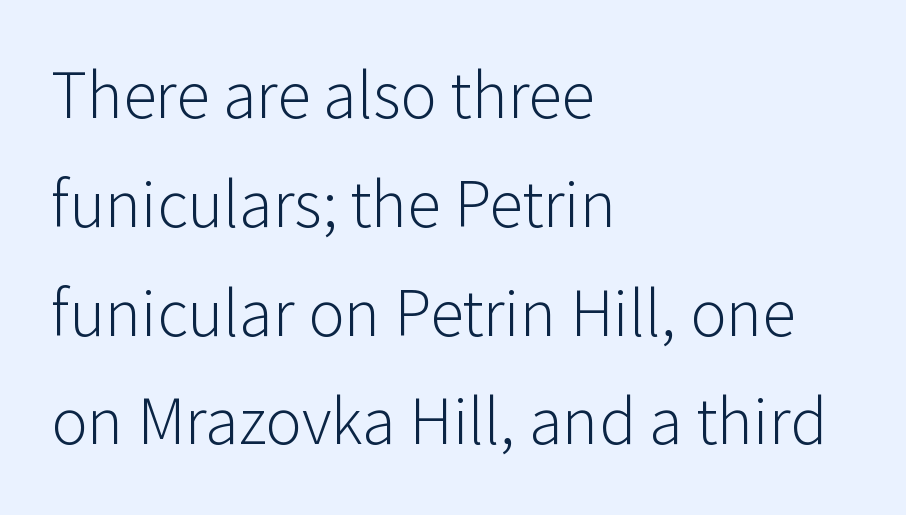
{"serif": "no", "italic": "no", "bold": "no", "weight": "light", "width": "normal", "stroke_contrast": "low", "x_height": "medium", "monospaced": "no", "underline": "no", "align": "left", "line_spacing": "normal", "line_spacing_ratio": 1.6, "letter_spacing": "normal", "letter_spacing_em": 0.0, "glyph_px": 68}
